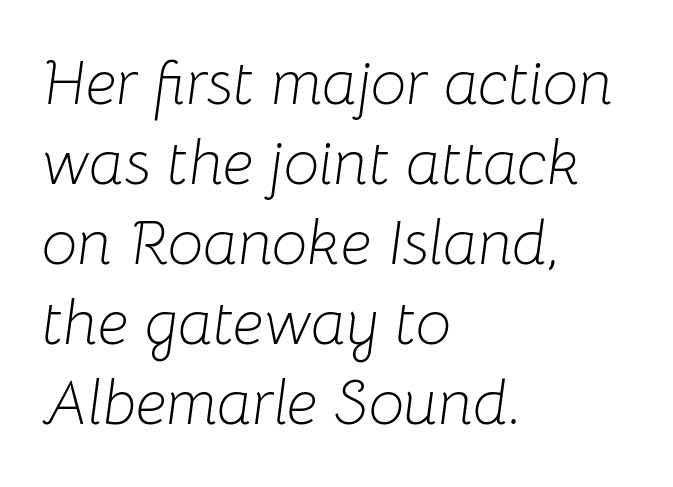
Q: Is the text bold? A: No.
Q: Is the text italic (slanted)? A: Yes, it leans right by about 8 degrees.
Q: Is the text underlined? A: No.
Q: How is the paragraph aligned? A: Left-aligned.
Q: Is the spacing between letters normal or unusually wide? A: Normal.
Q: Is the spacing between lines tight, normal or loose? A: Normal.
Q: Width (condensed, normal, or wide)? A: Normal.
Q: Stroke contrast? A: Low.
Q: x-height? A: Medium.
Q: Monospaced? A: No.
